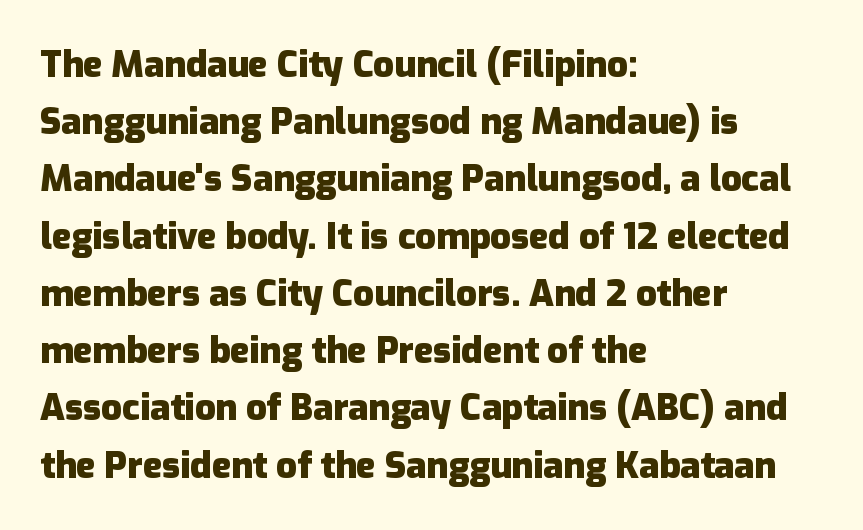
The image shows 36 px heavy sans-serif type, upright; set left-aligned, normal line spacing (1.59x), normal letter spacing, not underlined; low stroke contrast and a medium x-height.
